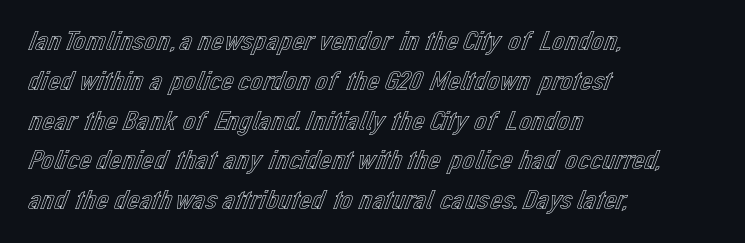
The image shows 28 px text type; set left-aligned, normal line spacing (1.42x), normal letter spacing, not underlined; a medium x-height.
